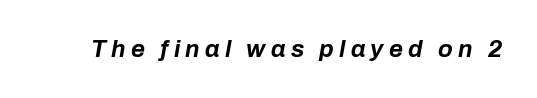
Underline: absent. Does extra space separate the letters? Yes, quite a lot of it. The font's italic variant was chosen for this text. These lines carry a lot of weight — the face is fully bold.
